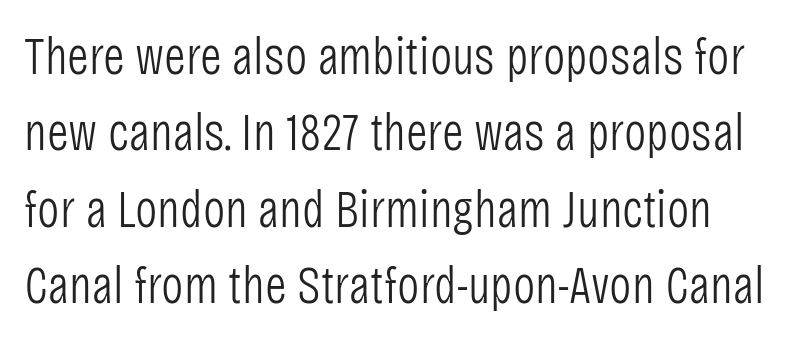
{"serif": "no", "italic": "no", "bold": "no", "weight": "light", "width": "condensed", "stroke_contrast": "low", "x_height": "large", "monospaced": "no", "underline": "no", "line_spacing": "normal", "line_spacing_ratio": 1.44, "letter_spacing": "normal", "letter_spacing_em": 0.0, "glyph_px": 53}
